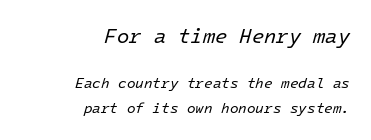
Q: Is the text bold? A: No.
Q: Is the text italic (slanted)? A: Yes, it leans right by about 16 degrees.
Q: Is the text underlined? A: No.
Q: How is the paragraph aligned? A: Right-aligned.
Q: Is the spacing between letters normal or unusually wide? A: Normal.
Q: Which block of text is set in a larger size, the first (top) or the second (bottom)? A: The first (top) one.
